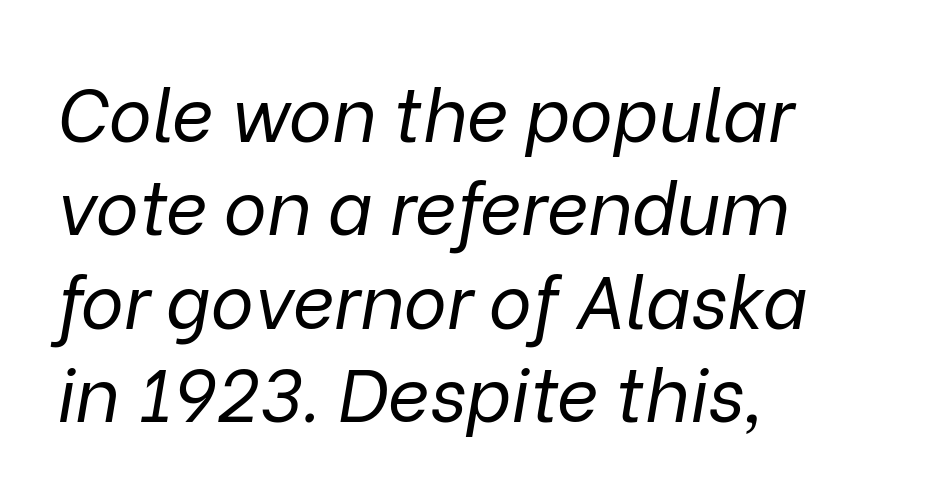
{"italic": "yes", "lean": "right", "slant_degrees": 9, "bold": "no", "weight": "regular", "width": "normal", "stroke_contrast": "low", "x_height": "medium", "monospaced": "no", "underline": "no", "align": "left", "line_spacing": "normal", "line_spacing_ratio": 1.28, "letter_spacing": "normal", "letter_spacing_em": 0.0, "glyph_px": 73}
